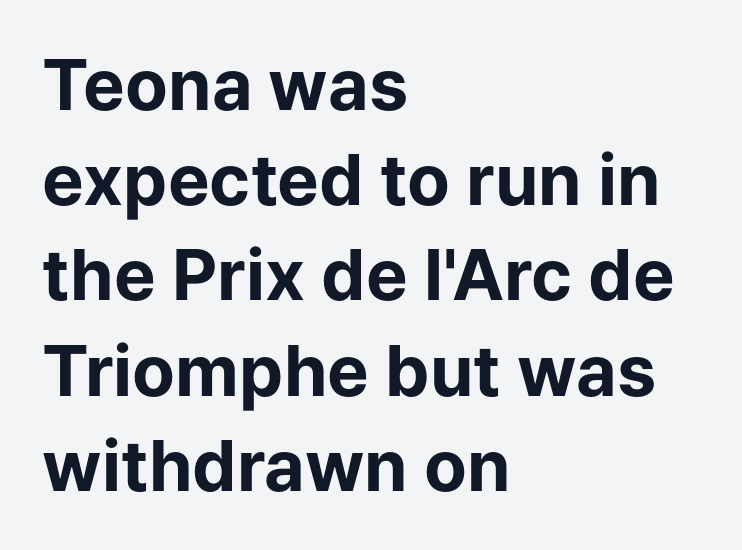
{"serif": "no", "italic": "no", "bold": "yes", "weight": "bold", "width": "normal", "stroke_contrast": "low", "x_height": "medium", "monospaced": "no", "underline": "no", "align": "left", "line_spacing": "normal", "line_spacing_ratio": 1.36, "letter_spacing": "normal", "letter_spacing_em": 0.0, "glyph_px": 70}
